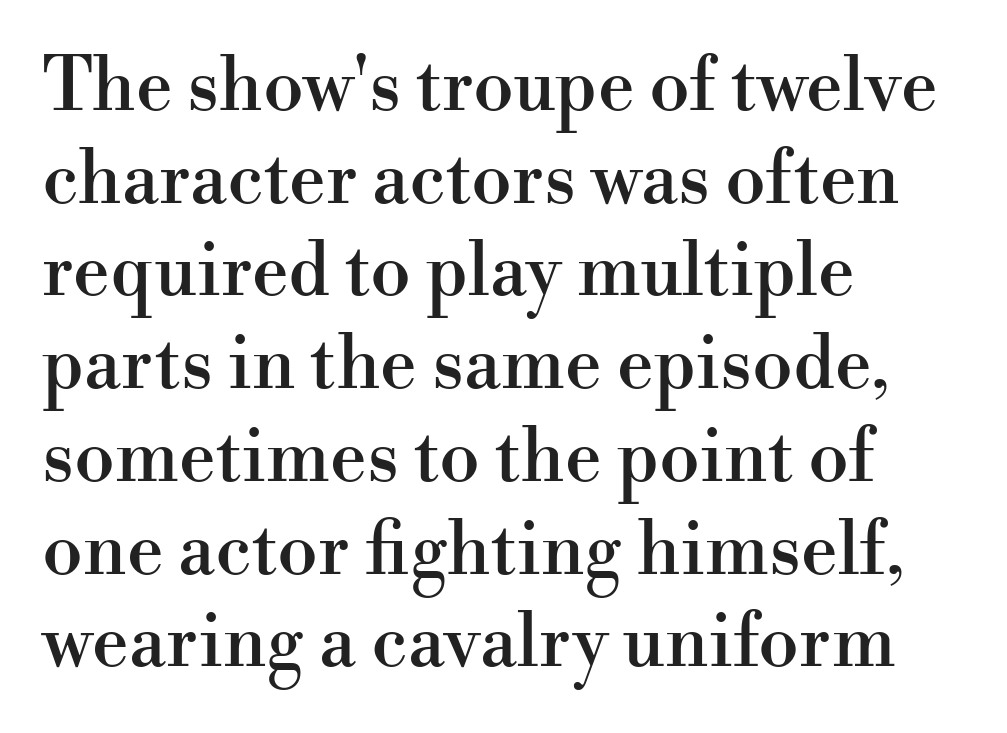
Q: Is the text italic (slanted)? A: No, it is upright.
Q: Is the typeface a serif or a sans-serif typeface? A: Serif.
Q: Is the text underlined? A: No.
Q: How is the paragraph aligned? A: Left-aligned.
Q: Is the spacing between letters normal or unusually wide? A: Normal.
Q: Is the spacing between lines tight, normal or loose? A: Normal.
Q: Width (condensed, normal, or wide)? A: Normal.
Q: Stroke contrast? A: High.
Q: x-height? A: Small.
Q: Monospaced? A: No.
